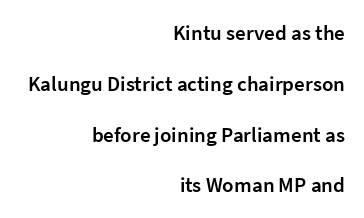
The letters are semibold — heavier than regular but short of a full bold. The paragraph has a hard right edge and a soft left edge. Quick note: not italic, upright. Vertically, the passage feels expansive, rows floating well apart. Standard letterfit; no display-style spreading of the glyphs.
